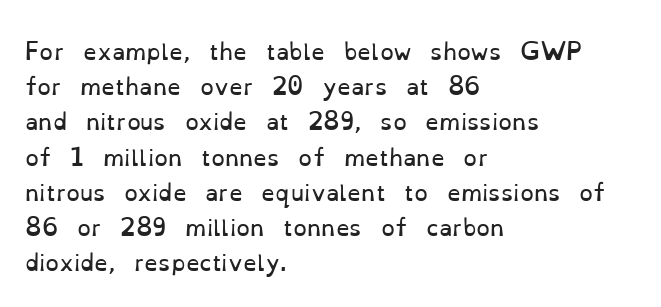
Q: Is the text bold? A: No.
Q: Is the text italic (slanted)? A: No, it is upright.
Q: Is the text underlined? A: No.
Q: How is the paragraph aligned? A: Left-aligned.
Q: Is the spacing between letters normal or unusually wide? A: Normal.
Q: Is the spacing between lines tight, normal or loose? A: Normal.
